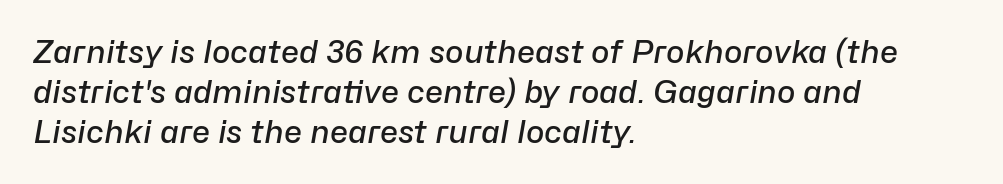
The image shows 31 px semibold type, italic (leaning right); set left-aligned, normal line spacing (1.29x), normal letter spacing, not underlined; low stroke contrast and a medium x-height.
